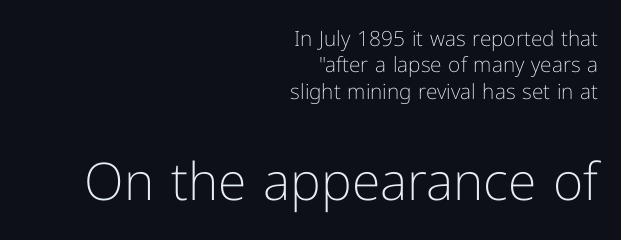
{"serif": "no", "italic": "no", "bold": "no", "weight": "light", "width": "normal", "stroke_contrast": "low", "x_height": "medium", "monospaced": "no", "underline": "no", "align": "right", "line_spacing": "normal", "line_spacing_ratio": 1.26, "letter_spacing": "normal", "letter_spacing_em": 0.0, "larger_block": "second", "size_ratio": 2.48, "glyph_px": 52}
